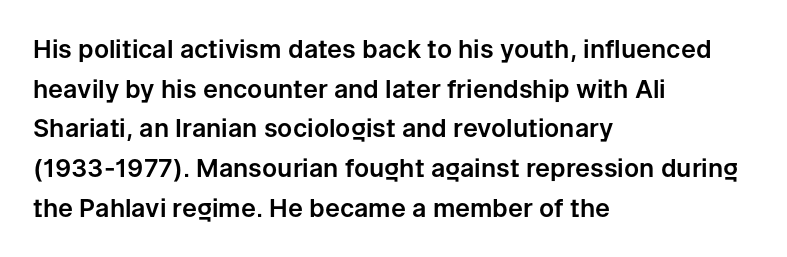
Words appear dense and cohesive because spacing is normal. Italic? Not at all — the glyphs are vertical. Horizontally, the lines are justified to the leading edge only. Leading matches the norm, producing a regular column. Each row of text sits above clean, open space.
